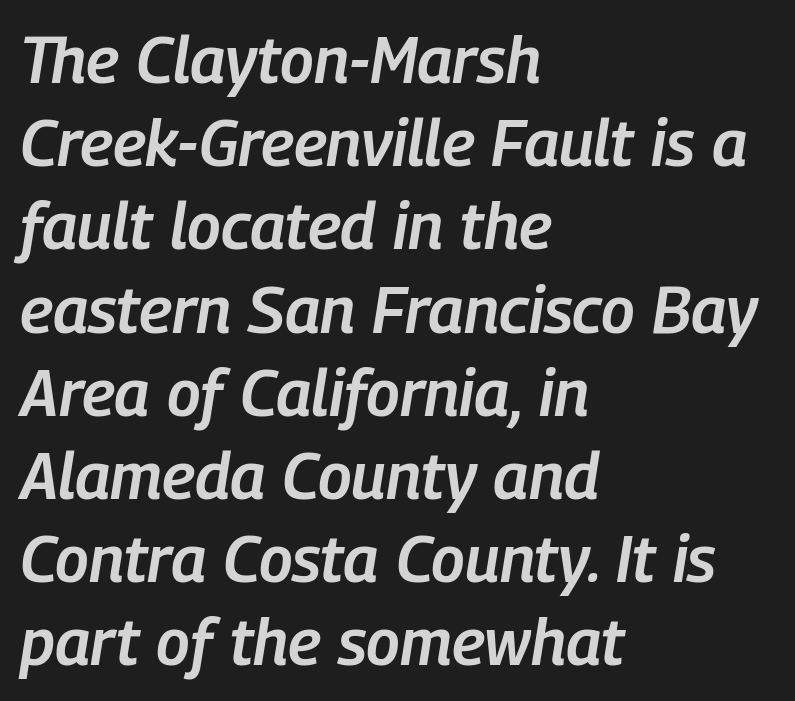
Q: Is the text bold? A: Semi-bold.
Q: Is the text italic (slanted)? A: Yes, it leans right by about 9 degrees.
Q: Is the text underlined? A: No.
Q: How is the paragraph aligned? A: Left-aligned.
Q: Is the spacing between letters normal or unusually wide? A: Normal.
Q: Is the spacing between lines tight, normal or loose? A: Normal.
Q: Width (condensed, normal, or wide)? A: Condensed.
Q: Stroke contrast? A: Low.
Q: x-height? A: Medium.
Q: Monospaced? A: No.
